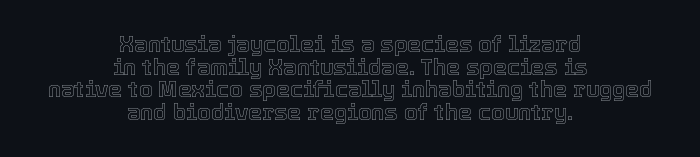
Q: Is the text italic (slanted)? A: No, it is upright.
Q: Is the text underlined? A: No.
Q: How is the paragraph aligned? A: Centered.
Q: Is the spacing between letters normal or unusually wide? A: Normal.
Q: Is the spacing between lines tight, normal or loose? A: Tight.
